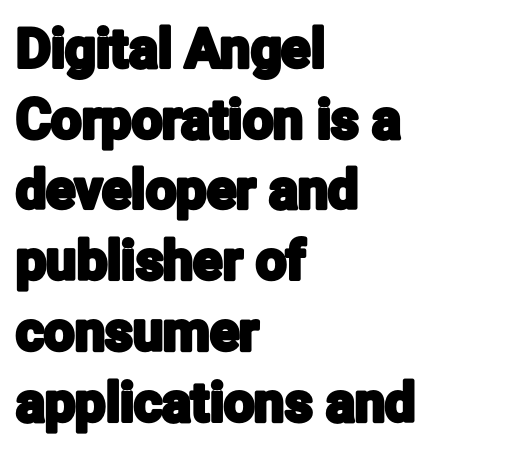
{"serif": "no", "italic": "no", "width": "condensed", "stroke_contrast": "low", "x_height": "medium", "monospaced": "no", "underline": "no", "align": "left", "line_spacing": "normal", "line_spacing_ratio": 1.31, "letter_spacing": "normal", "letter_spacing_em": 0.0, "glyph_px": 54}
